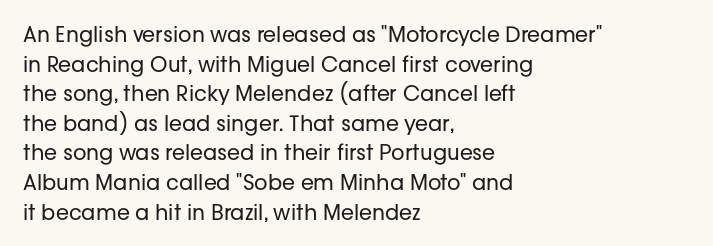
Q: Is the text bold? A: No.
Q: Is the text italic (slanted)? A: No, it is upright.
Q: Is the text underlined? A: No.
Q: How is the paragraph aligned? A: Left-aligned.
Q: Is the spacing between letters normal or unusually wide? A: Normal.
Q: Is the spacing between lines tight, normal or loose? A: Normal.
